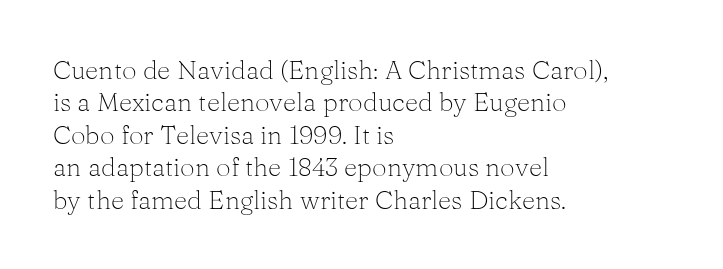
The image shows 26 px text type, upright; set left-aligned, normal line spacing (1.25x), normal letter spacing, not underlined.
